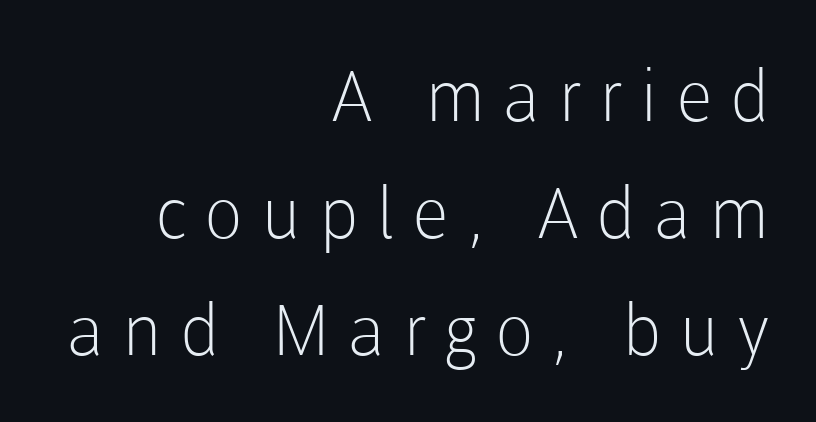
Q: Is the text bold? A: No.
Q: Is the text italic (slanted)? A: No, it is upright.
Q: Is the typeface a serif or a sans-serif typeface? A: Sans-serif.
Q: Is the text underlined? A: No.
Q: How is the paragraph aligned? A: Right-aligned.
Q: Is the spacing between letters normal or unusually wide? A: Unusually wide.
Q: Is the spacing between lines tight, normal or loose? A: Normal.
Q: Width (condensed, normal, or wide)? A: Normal.
Q: Stroke contrast? A: Low.
Q: x-height? A: Medium.
Q: Monospaced? A: No.
